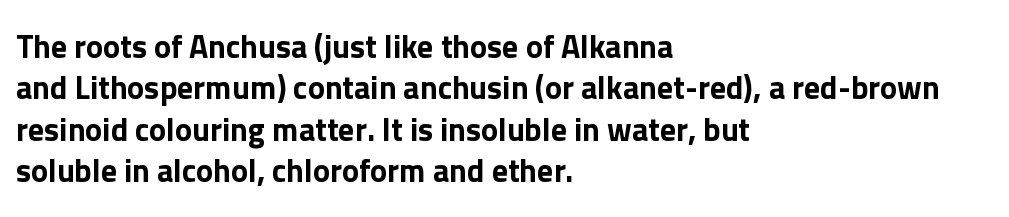
The glyphs are unaccompanied by any horizontal stroke below them. If you measured baseline to baseline, you'd find a middling distance. This sample uses an upright cut, with every glyph sitting square on the baseline. The passage is arranged the way most books set body copy — flush left. Proportional: the letters do not fall into vertical columns. Each word holds together tightly as a unit, with standard inter-letter gaps.
